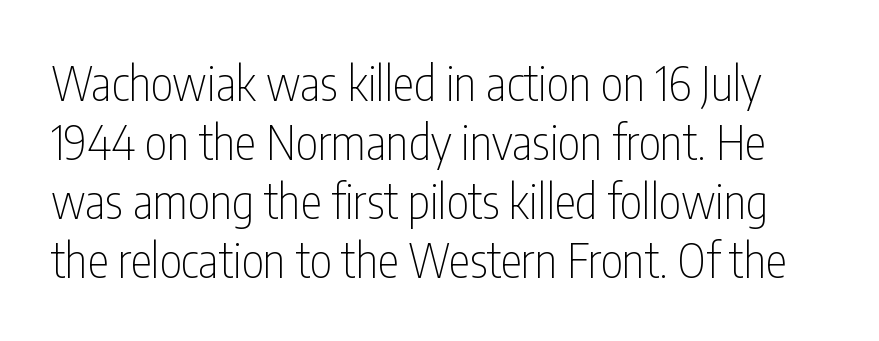
The image shows 48 px thin, condensed sans-serif type, upright; set line spacing 1.23x, normal letter spacing, not underlined; low stroke contrast and a medium x-height.
